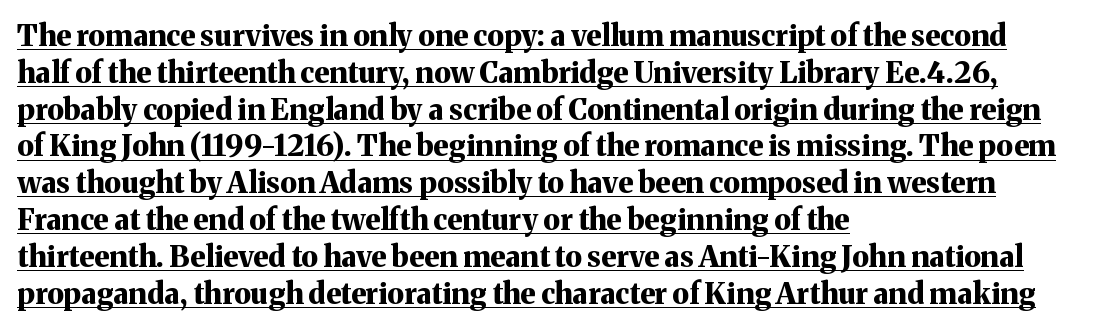
Does the weight exceed regular? Yes, all the way to bold. The characters display serif detailing at their extremities. Beneath each row of characters lies a ruled line. Tracking value appears to be zero — textbook default spacing.
